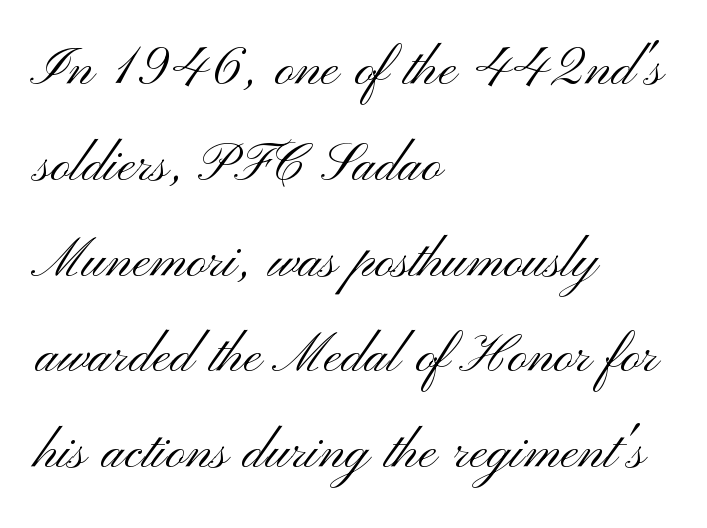
{"serif": "no", "bold": "no", "weight": "light", "width": "wide", "stroke_contrast": "medium", "x_height": "small", "monospaced": "no", "underline": "no", "align": "left", "line_spacing": "normal", "line_spacing_ratio": 1.43, "letter_spacing": "normal", "letter_spacing_em": 0.0, "glyph_px": 67}
